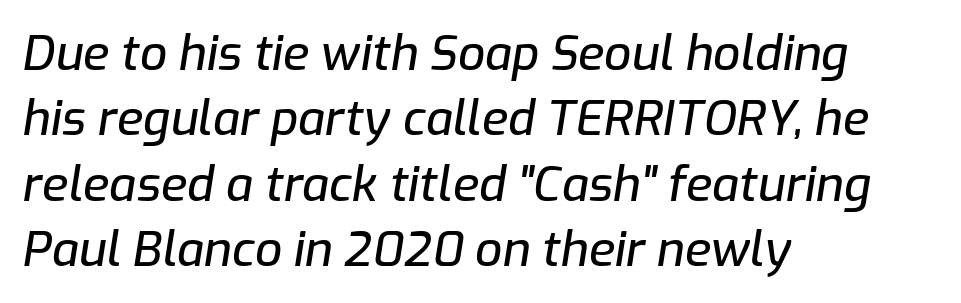
Emphasis-style slanted type is in use. The space between consecutive lines is moderate. Just letters on the line, the space beneath them empty. Does extra space separate the letters? No, they use regular spacing. The lines are quadded left.
